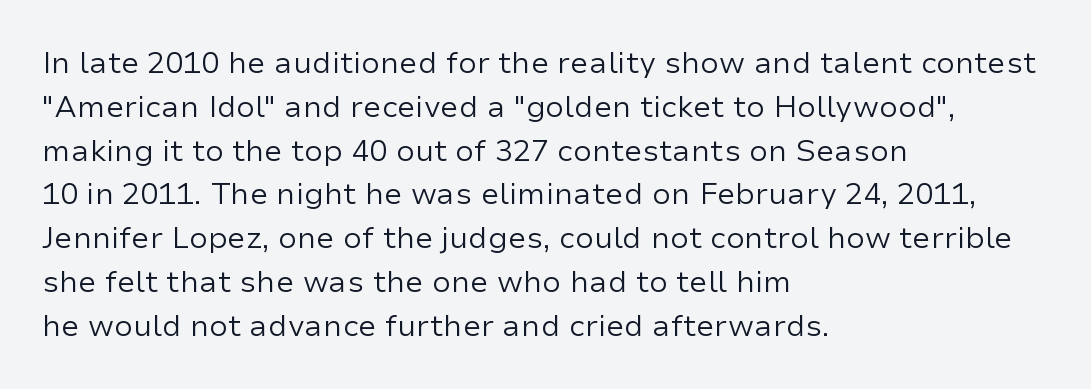
Q: Is the text bold? A: No.
Q: Is the text italic (slanted)? A: No, it is upright.
Q: Is the typeface a serif or a sans-serif typeface? A: Sans-serif.
Q: Is the text underlined? A: No.
Q: How is the paragraph aligned? A: Left-aligned.
Q: Is the spacing between letters normal or unusually wide? A: Normal.
Q: Is the spacing between lines tight, normal or loose? A: Normal.
Q: Width (condensed, normal, or wide)? A: Normal.
Q: Stroke contrast? A: Low.
Q: x-height? A: Medium.
Q: Monospaced? A: No.
